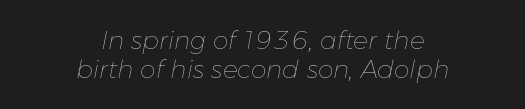
Q: Is the text bold? A: No.
Q: Is the text italic (slanted)? A: Yes, it leans right by about 11 degrees.
Q: Is the text underlined? A: No.
Q: How is the paragraph aligned? A: Centered.
Q: Is the spacing between letters normal or unusually wide? A: Normal.
